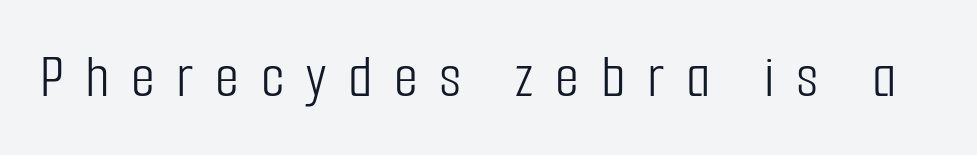
A clean baseline with only descenders dipping below it. These lines are composed in type without serifs. The axis of the letterforms is exactly vertical. Vertical stems look standard width or narrower in stroke. Short note: letters widely spaced.
